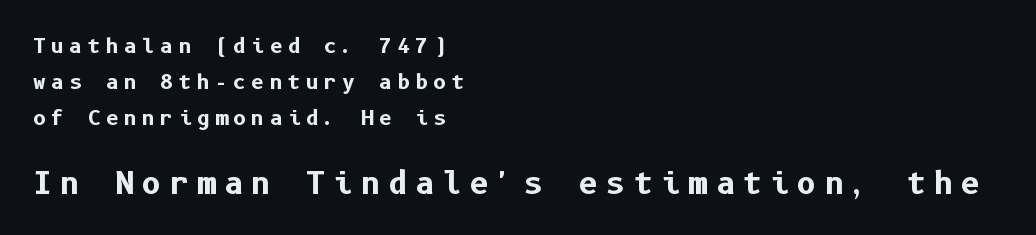
The image shows 30 px bold sans-serif type, upright; set left-aligned, line spacing 1.8x, unusually wide letter spacing (+0.26 em), not underlined; the second (bottom) block is 1.5x larger; low stroke contrast and a medium x-height.
